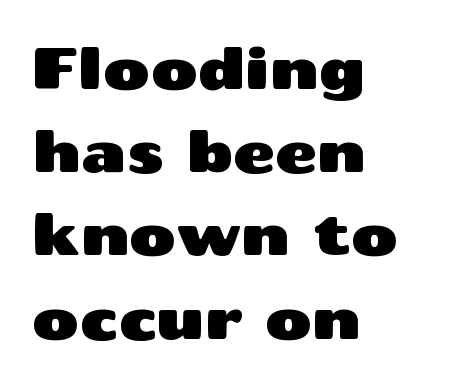
Caption: standard tracking, unaltered. Each letter's strokes conclude bluntly, with no projecting serifs. Here the designer chose a conventional face with non-uniform glyph widths. Underlining? Definitely not there. The passage is arranged the way most books set body copy — flush left. Vertical strokes here are truly vertical.
